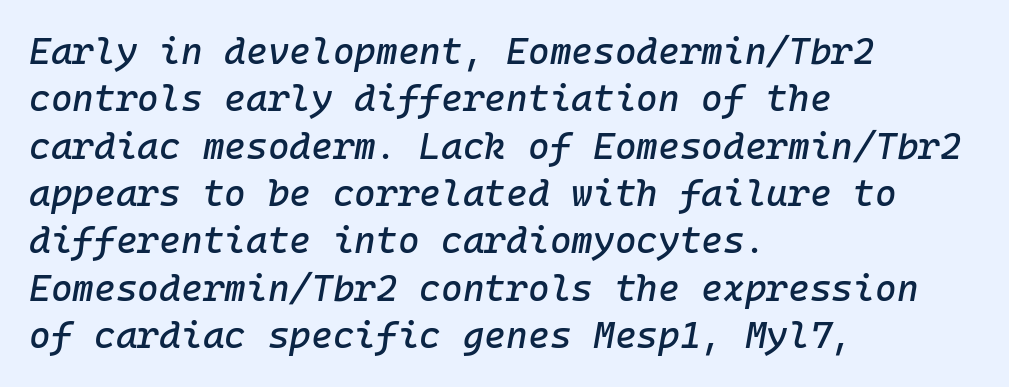
Designer's note — italics engaged. Quick note: interline space is typical. These lines are rendered in a fixed-pitch font. The lines are quadded left. The words here are not underlined.
